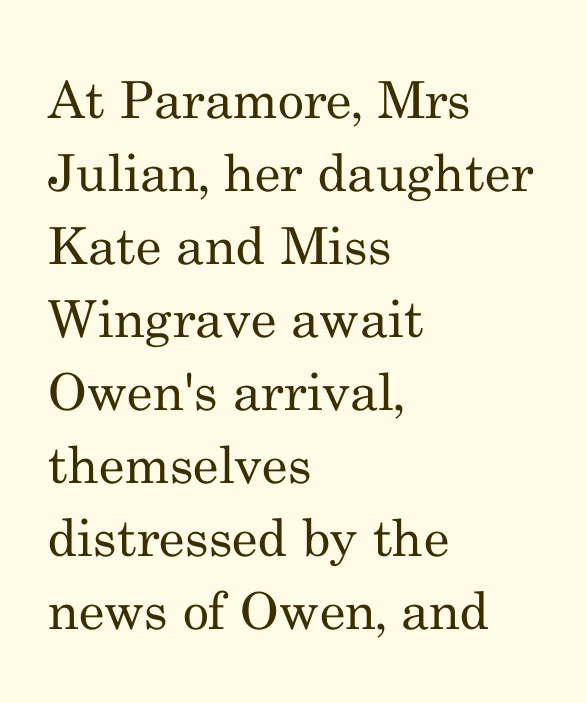
Q: Is the text bold? A: No.
Q: Is the text italic (slanted)? A: No, it is upright.
Q: Is the typeface a serif or a sans-serif typeface? A: Serif.
Q: Is the text underlined? A: No.
Q: How is the paragraph aligned? A: Left-aligned.
Q: Is the spacing between letters normal or unusually wide? A: Normal.
Q: Is the spacing between lines tight, normal or loose? A: Normal.
Q: Width (condensed, normal, or wide)? A: Normal.
Q: Stroke contrast? A: Medium.
Q: x-height? A: Small.
Q: Monospaced? A: No.
